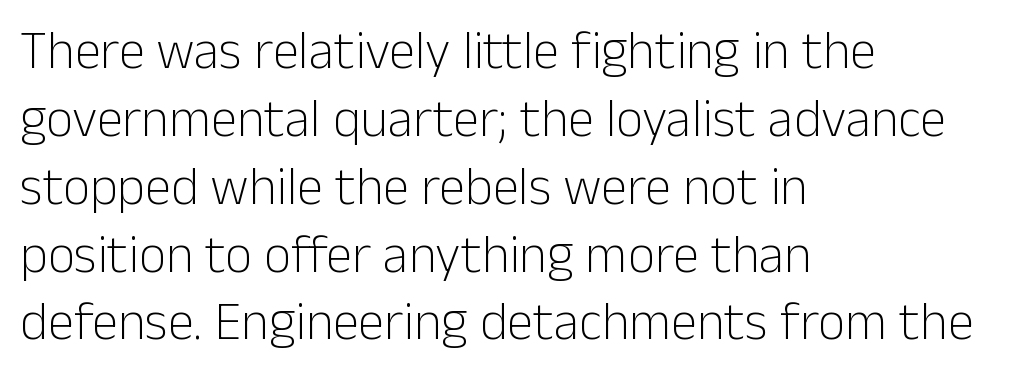
Every character sits straight up, as roman type does. This sample has the flowing, uneven cadence of proportional lettering. No extra ink here — the face is not bold. Plain, unruled lines of type. Tracking value appears to be zero — textbook default spacing. Evenly set lines give the paragraph a standard silhouette.
